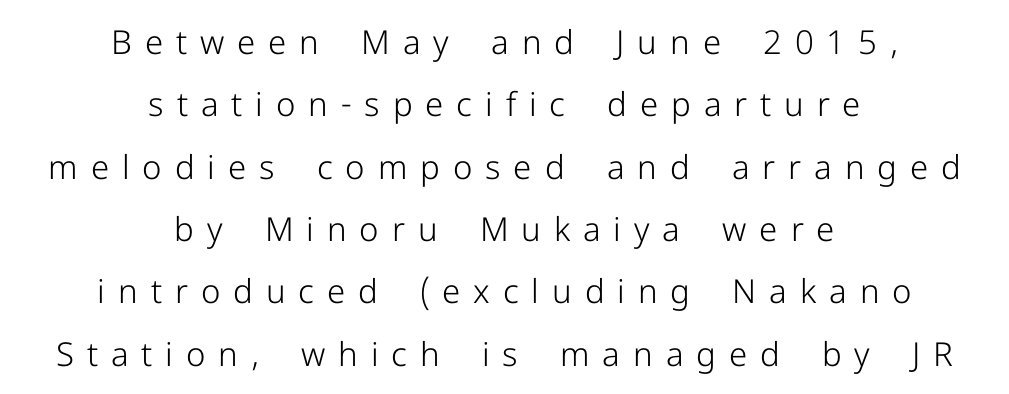
{"serif": "no", "italic": "no", "bold": "no", "weight": "light", "width": "normal", "stroke_contrast": "low", "x_height": "medium", "monospaced": "no", "underline": "no", "align": "center", "line_spacing_ratio": 1.89, "letter_spacing": "wide", "letter_spacing_em": 0.39, "glyph_px": 33}
